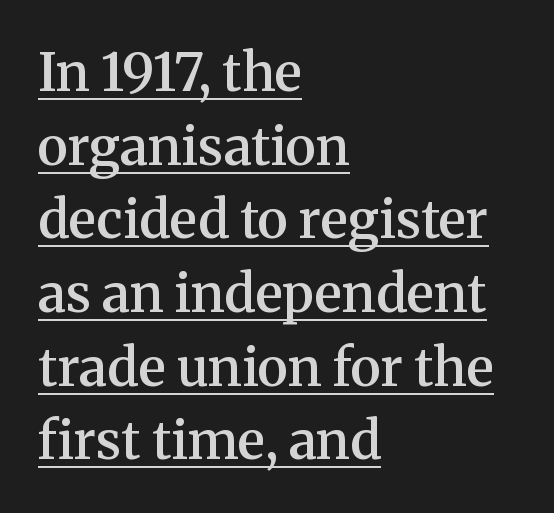
Q: Is the text bold? A: Semi-bold.
Q: Is the text italic (slanted)? A: No, it is upright.
Q: Is the typeface a serif or a sans-serif typeface? A: Serif.
Q: Is the text underlined? A: Yes.
Q: How is the paragraph aligned? A: Left-aligned.
Q: Is the spacing between letters normal or unusually wide? A: Normal.
Q: Is the spacing between lines tight, normal or loose? A: Normal.
Q: Width (condensed, normal, or wide)? A: Normal.
Q: Stroke contrast? A: Medium.
Q: x-height? A: Medium.
Q: Monospaced? A: No.
